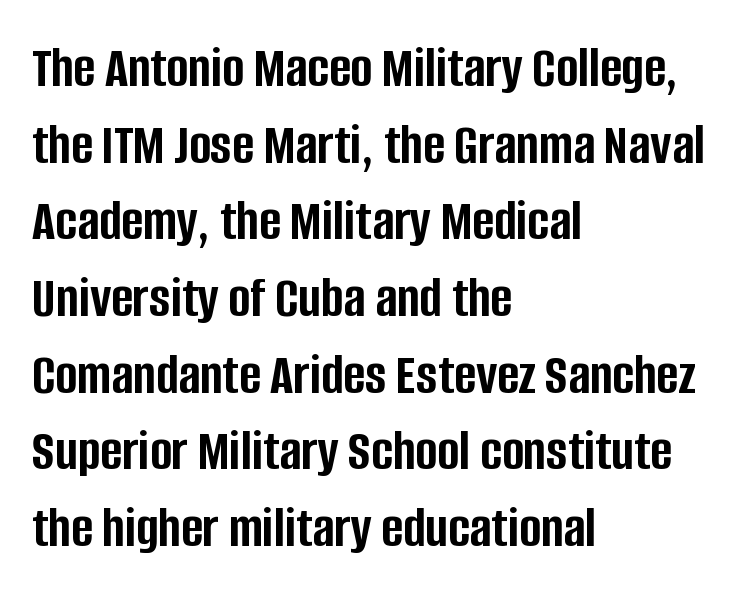
{"serif": "no", "italic": "no", "bold": "yes", "weight": "semibold", "width": "condensed", "stroke_contrast": "low", "x_height": "large", "monospaced": "no", "underline": "no", "align": "left", "line_spacing": "normal", "line_spacing_ratio": 1.3, "letter_spacing": "normal", "letter_spacing_em": 0.0, "glyph_px": 59}
